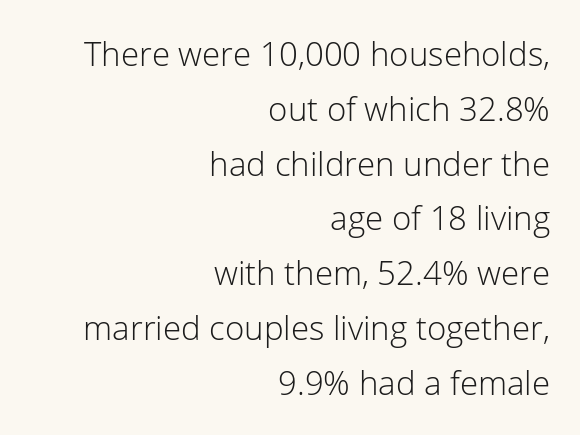
The foot of each line stays bare and open. Is this a fixed-width face? No — the glyphs have proportional, varying widths. Designer's note — italics off, roman on. Between one letter and the next there's only the usual sliver of space.
